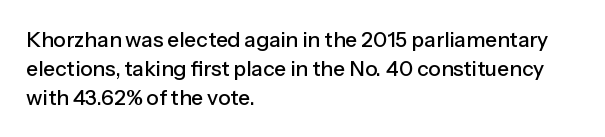
The image shows 21 px text type, upright; set left-aligned, normal line spacing (1.38x), normal letter spacing, not underlined.
